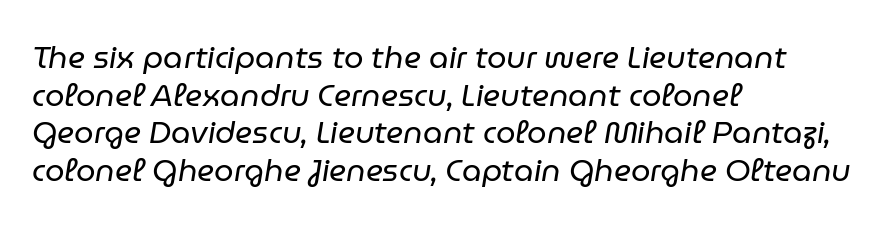
Italic: yes, the glyphs are oblique. All the whitespace from short lines collects on the right. The letters advance in unequal steps, a hallmark of proportional type. Ink coverage per letter is moderate at most.
